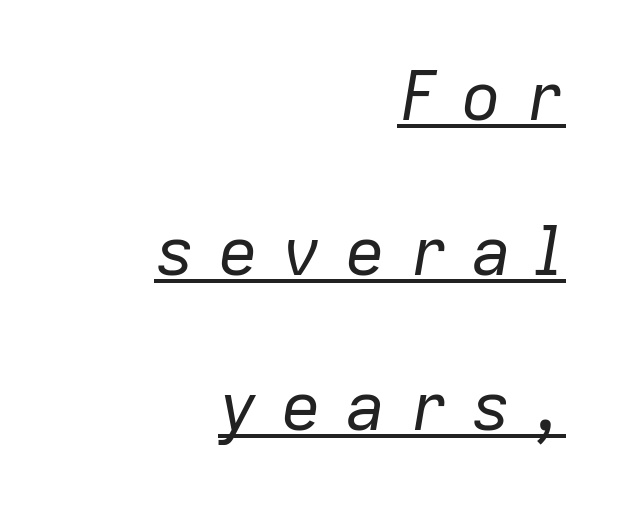
Q: Is the text bold? A: No.
Q: Is the text italic (slanted)? A: Yes, it leans right by about 9 degrees.
Q: Is the text underlined? A: Yes.
Q: How is the paragraph aligned? A: Right-aligned.
Q: Is the spacing between letters normal or unusually wide? A: Unusually wide.
Q: Is the spacing between lines tight, normal or loose? A: Loose.
Q: Width (condensed, normal, or wide)? A: Normal.
Q: Stroke contrast? A: Low.
Q: x-height? A: Medium.
Q: Monospaced? A: No.
